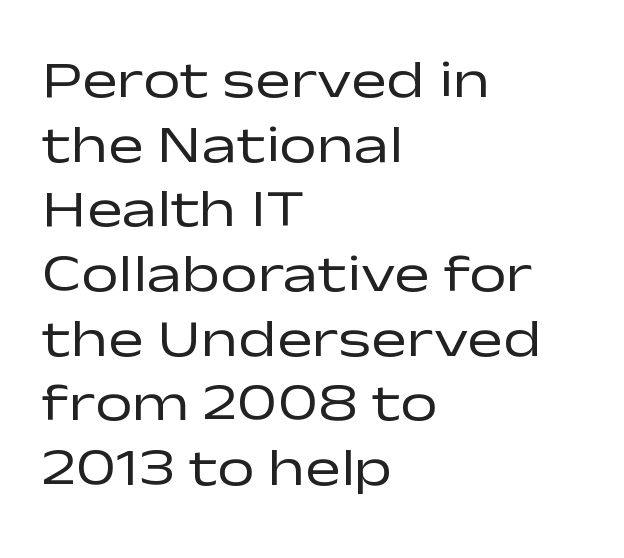
The image shows 53 px regular-weight, wide sans-serif type, upright; set left-aligned, line spacing 1.22x, normal letter spacing, not underlined; low stroke contrast and a medium x-height.
